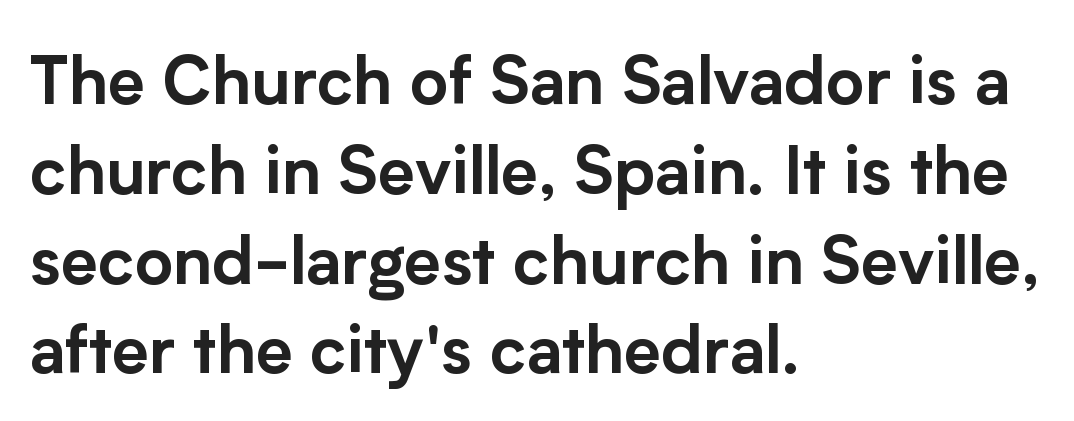
Q: Is the text italic (slanted)? A: No, it is upright.
Q: Is the typeface a serif or a sans-serif typeface? A: Sans-serif.
Q: Is the text underlined? A: No.
Q: How is the paragraph aligned? A: Left-aligned.
Q: Is the spacing between letters normal or unusually wide? A: Normal.
Q: Is the spacing between lines tight, normal or loose? A: Normal.
Q: Width (condensed, normal, or wide)? A: Normal.
Q: Stroke contrast? A: Low.
Q: x-height? A: Medium.
Q: Monospaced? A: No.
